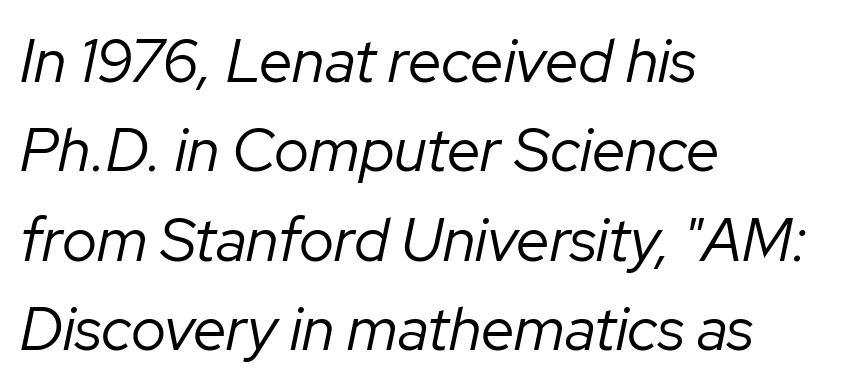
The image shows 60 px regular-weight type, italic (leaning right); set left-aligned, normal line spacing (1.49x), normal letter spacing, not underlined; low stroke contrast and a medium x-height.
